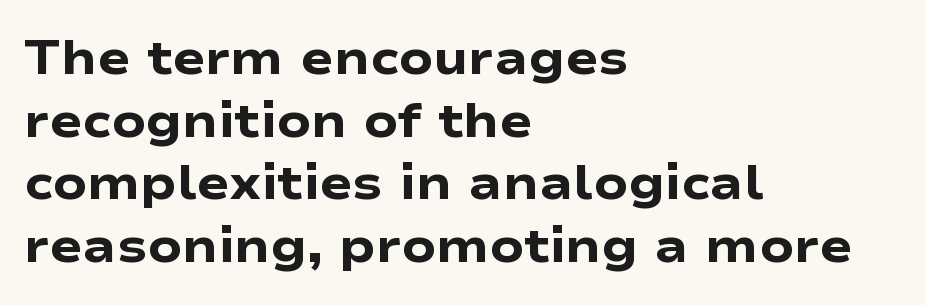
The image shows 49 px heavy, wide sans-serif type, upright; set left-aligned, normal line spacing (1.28x), normal letter spacing, not underlined; low stroke contrast and a medium x-height.
